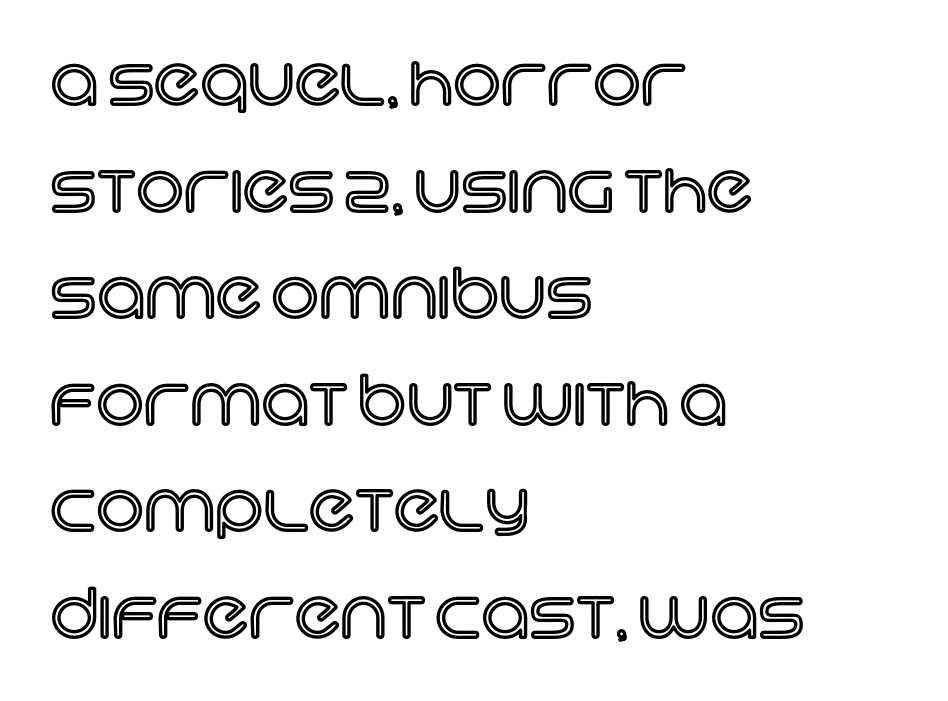
Q: Is the text italic (slanted)? A: No, it is upright.
Q: Is the text underlined? A: No.
Q: How is the paragraph aligned? A: Left-aligned.
Q: Is the spacing between letters normal or unusually wide? A: Normal.
Q: Is the spacing between lines tight, normal or loose? A: Normal.
Q: Width (condensed, normal, or wide)? A: Normal.
Q: x-height? A: Large.
Q: Monospaced? A: No.
